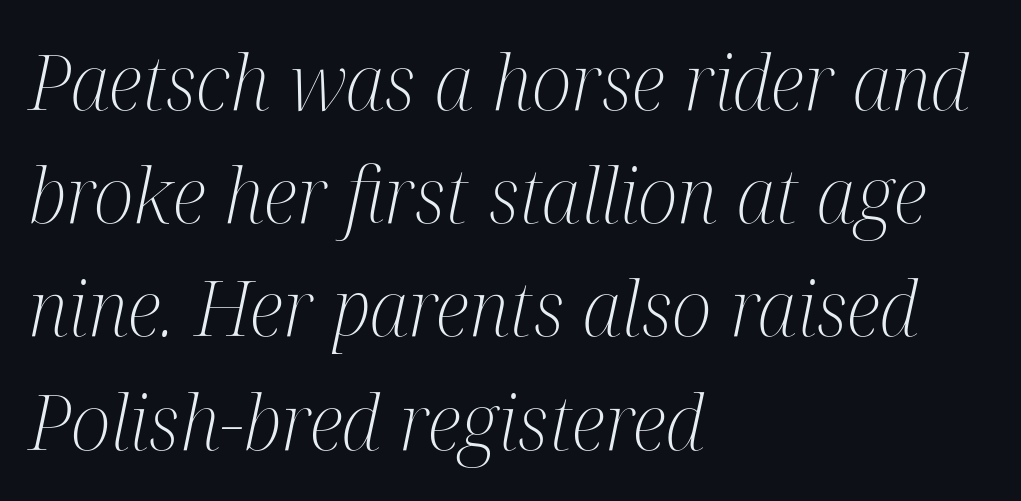
{"serif": "yes", "italic": "yes", "lean": "right", "slant_degrees": 12, "bold": "no", "weight": "light", "width": "condensed", "stroke_contrast": "medium", "x_height": "medium", "monospaced": "no", "underline": "no", "align": "left", "line_spacing": "normal", "line_spacing_ratio": 1.49, "letter_spacing": "normal", "letter_spacing_em": 0.0, "glyph_px": 76}
